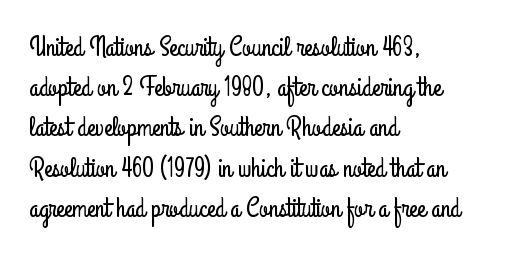
{"underline": "no", "align": "left", "line_spacing": "normal", "line_spacing_ratio": 1.49, "letter_spacing": "normal", "letter_spacing_em": 0.0, "glyph_px": 27}
